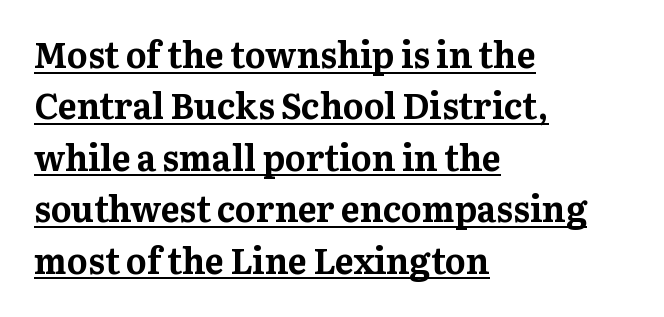
Q: Is the text bold? A: Yes.
Q: Is the text italic (slanted)? A: No, it is upright.
Q: Is the typeface a serif or a sans-serif typeface? A: Serif.
Q: Is the text underlined? A: Yes.
Q: How is the paragraph aligned? A: Left-aligned.
Q: Is the spacing between letters normal or unusually wide? A: Normal.
Q: Is the spacing between lines tight, normal or loose? A: Normal.
Q: Width (condensed, normal, or wide)? A: Normal.
Q: Stroke contrast? A: Medium.
Q: x-height? A: Medium.
Q: Monospaced? A: No.
